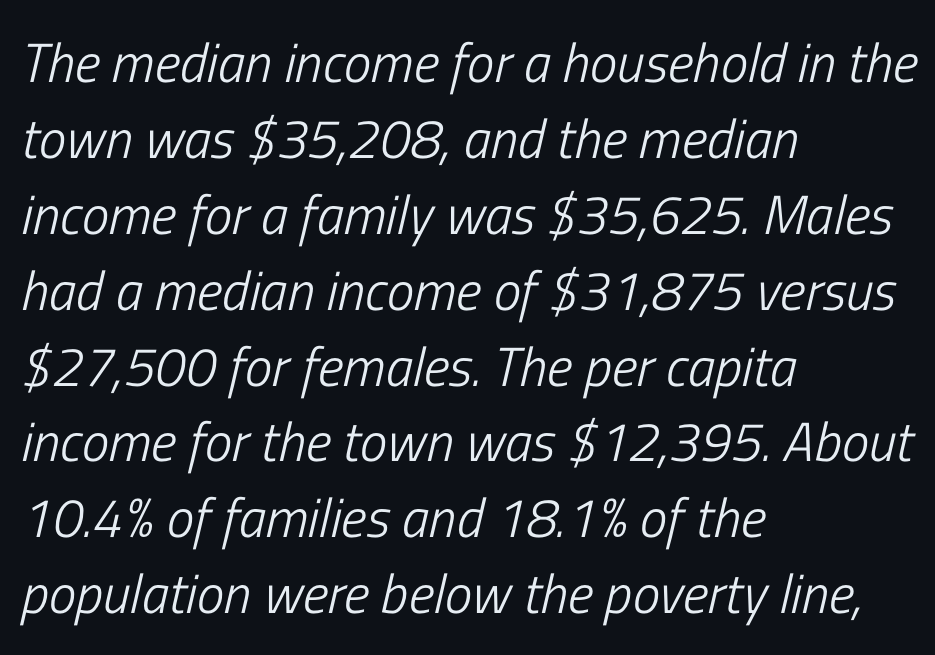
Q: Is the text bold? A: No.
Q: Is the text italic (slanted)? A: Yes, it leans right by about 13 degrees.
Q: Is the text underlined? A: No.
Q: How is the paragraph aligned? A: Left-aligned.
Q: Is the spacing between letters normal or unusually wide? A: Normal.
Q: Is the spacing between lines tight, normal or loose? A: Normal.
Q: Width (condensed, normal, or wide)? A: Condensed.
Q: Stroke contrast? A: Low.
Q: x-height? A: Medium.
Q: Monospaced? A: No.
